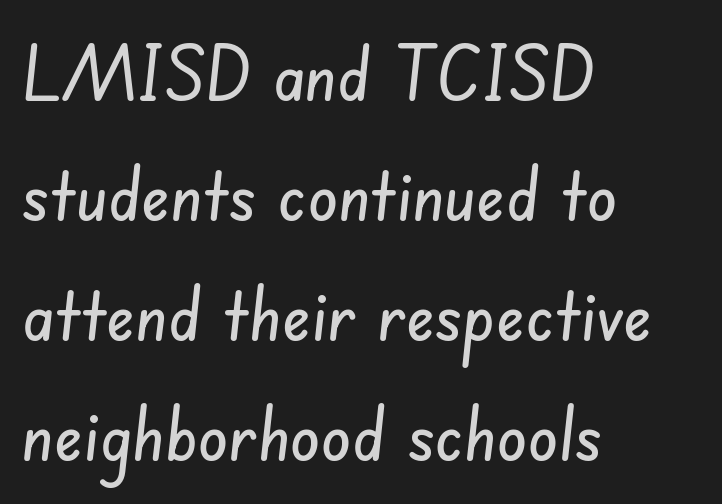
Q: Is the typeface a serif or a sans-serif typeface? A: Sans-serif.
Q: Is the text underlined? A: No.
Q: How is the paragraph aligned? A: Left-aligned.
Q: Is the spacing between letters normal or unusually wide? A: Normal.
Q: Is the spacing between lines tight, normal or loose? A: Normal.
Q: Width (condensed, normal, or wide)? A: Condensed.
Q: Stroke contrast? A: Low.
Q: x-height? A: Small.
Q: Monospaced? A: No.
